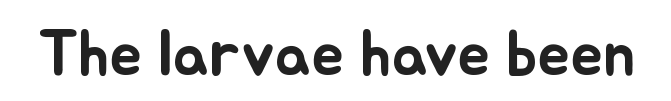
The strip under each line holds only bare page. Each word holds together tightly as a unit, with standard inter-letter gaps. Do the characters align in a grid? No, the font is proportional. This is roman type, the default non-slanted kind.
